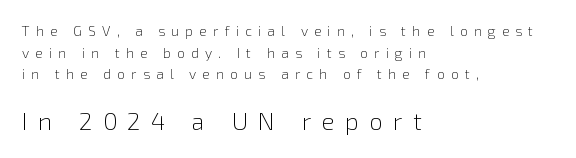
{"italic": "no", "bold": "no", "underline": "no", "align": "left", "line_spacing": "normal", "line_spacing_ratio": 1.55, "letter_spacing": "wide", "letter_spacing_em": 0.44, "larger_block": "second", "size_ratio": 1.71, "glyph_px": 24}
